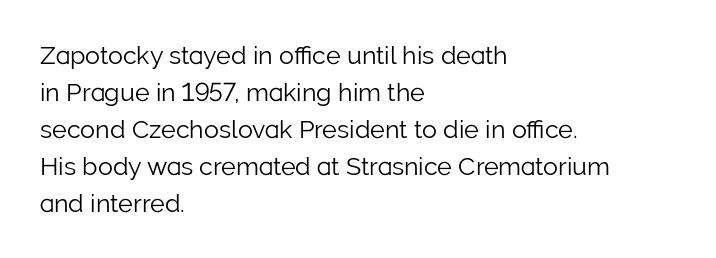
{"italic": "no", "bold": "no", "underline": "no", "align": "left", "line_spacing": "normal", "line_spacing_ratio": 1.48, "letter_spacing": "normal", "letter_spacing_em": 0.0, "glyph_px": 25}
